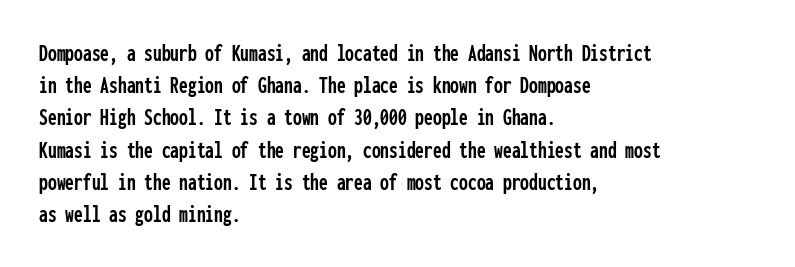
The image shows 25 px text type, upright; set left-aligned, normal line spacing (1.29x), normal letter spacing, not underlined.
